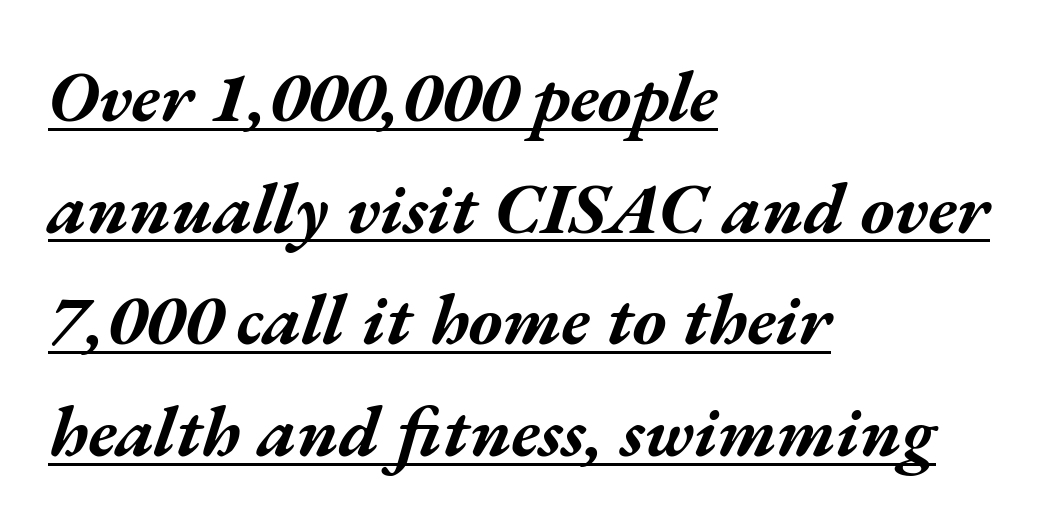
{"italic": "yes", "lean": "right", "slant_degrees": 17, "bold": "yes", "weight": "bold", "width": "wide", "stroke_contrast": "medium", "x_height": "medium", "monospaced": "no", "underline": "yes", "align": "left", "line_spacing": "normal", "line_spacing_ratio": 1.55, "letter_spacing": "normal", "letter_spacing_em": 0.0, "glyph_px": 72}
